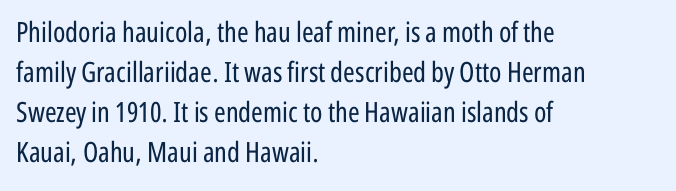
{"serif": "no", "italic": "no", "bold": "no", "weight": "regular", "width": "condensed", "stroke_contrast": "low", "x_height": "medium", "monospaced": "no", "underline": "no", "align": "left", "line_spacing": "normal", "line_spacing_ratio": 1.43, "letter_spacing": "normal", "letter_spacing_em": 0.0, "glyph_px": 28}
